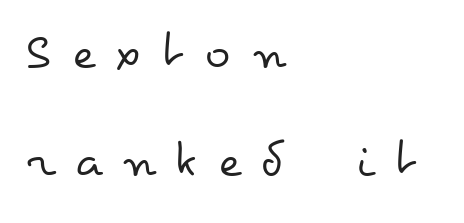
Q: Is the text bold? A: No.
Q: Is the text italic (slanted)? A: No, it is upright.
Q: Is the text underlined? A: No.
Q: How is the paragraph aligned? A: Left-aligned.
Q: Is the spacing between letters normal or unusually wide? A: Unusually wide.
Q: Is the spacing between lines tight, normal or loose? A: Loose.
Q: Width (condensed, normal, or wide)? A: Wide.
Q: Stroke contrast? A: Low.
Q: x-height? A: Small.
Q: Monospaced? A: No.
